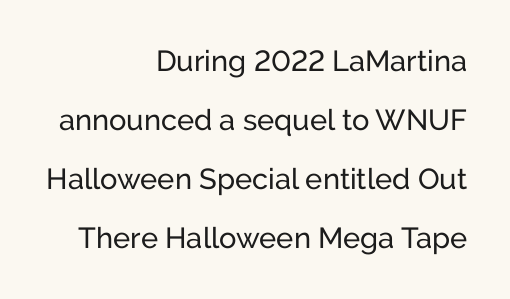
Q: Is the text bold? A: No.
Q: Is the text italic (slanted)? A: No, it is upright.
Q: Is the typeface a serif or a sans-serif typeface? A: Sans-serif.
Q: Is the text underlined? A: No.
Q: How is the paragraph aligned? A: Right-aligned.
Q: Is the spacing between letters normal or unusually wide? A: Normal.
Q: Is the spacing between lines tight, normal or loose? A: Loose.
Q: Width (condensed, normal, or wide)? A: Normal.
Q: Stroke contrast? A: Low.
Q: x-height? A: Medium.
Q: Monospaced? A: No.
